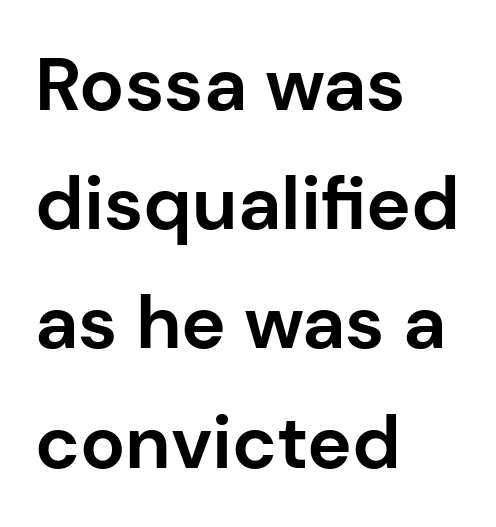
Regarding serifs, this sample does without them. Do the characters align in a grid? No, the font is proportional. The rendering uses a moderate line-height, typical for paragraphs. In terms of posture, this sample is upright.
